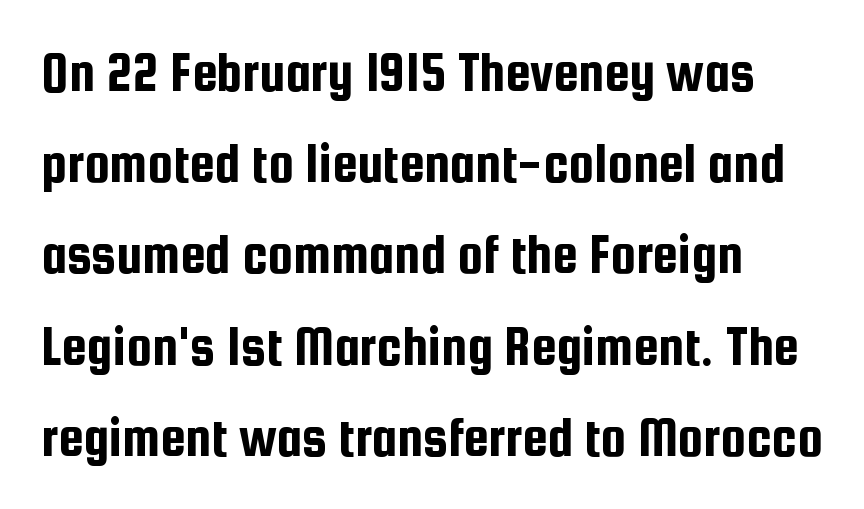
Proportional: the letters do not fall into vertical columns. Grotesque or geometric, the face here clearly has no serifs. Nobody touched the tracking dial on this one. Style check: upright.
